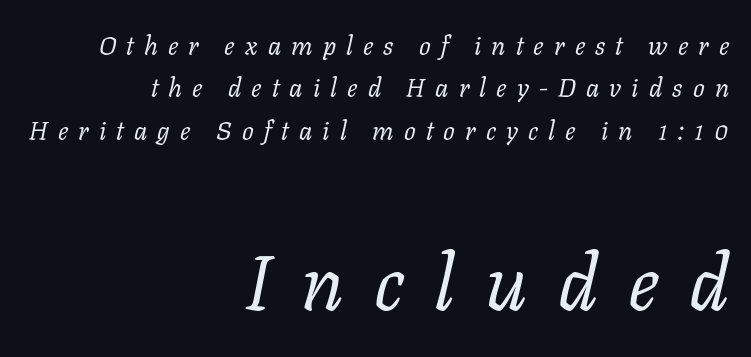
The baseline area is clear. What's the leading like? Ordinary, nothing unusual. Typesetter's note — lower block bumped up in size, upper block left smaller. A typesetter would call this proportional, since set widths differ per character. Someone cranked the tracking dial way up on this one. The typesetter chose a ragged-left arrangement here.
